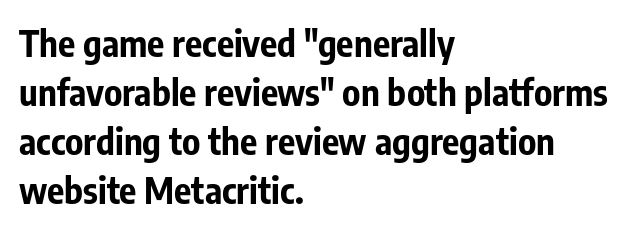
Q: Is the text bold? A: Yes.
Q: Is the text italic (slanted)? A: No, it is upright.
Q: Is the typeface a serif or a sans-serif typeface? A: Sans-serif.
Q: Is the text underlined? A: No.
Q: How is the paragraph aligned? A: Left-aligned.
Q: Is the spacing between letters normal or unusually wide? A: Normal.
Q: Is the spacing between lines tight, normal or loose? A: Normal.
Q: Width (condensed, normal, or wide)? A: Condensed.
Q: Stroke contrast? A: Low.
Q: x-height? A: Medium.
Q: Monospaced? A: No.
